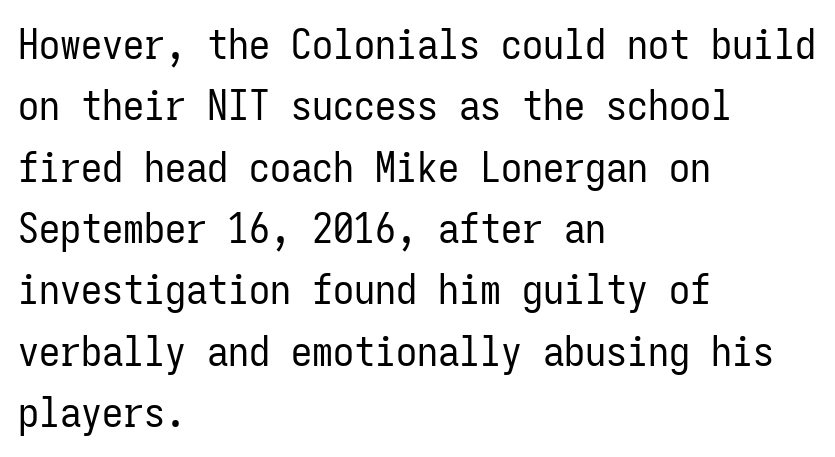
The horizontal fit of the characters is conventional and even. Do the characters align in a grid? Yes, the font is monospaced. The rendering anchors every line to the left-hand side. Ascenders rise straight up at ninety degrees.
